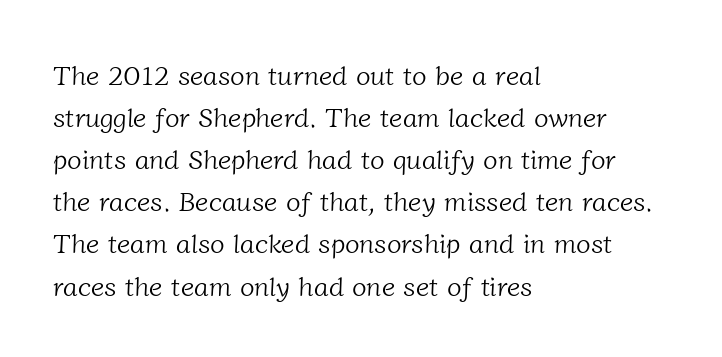
The image shows 27 px text type; set left-aligned, normal line spacing (1.56x), normal letter spacing, not underlined.
